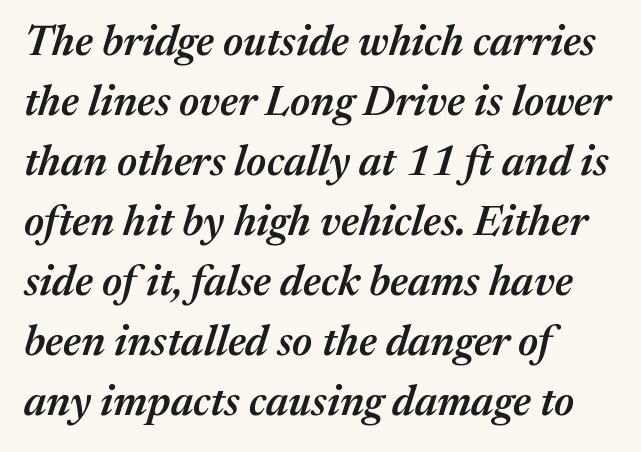
{"italic": "yes", "lean": "right", "slant_degrees": 17, "bold": "semi", "weight": "semibold", "width": "normal", "stroke_contrast": "medium", "x_height": "medium", "monospaced": "no", "underline": "no", "align": "left", "line_spacing": "normal", "line_spacing_ratio": 1.43, "letter_spacing": "normal", "letter_spacing_em": 0.0, "glyph_px": 42}
